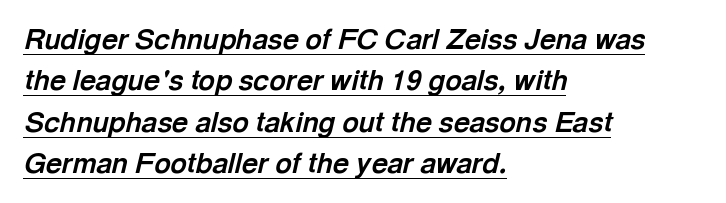
This block has exactly the height ordinary leading produces. Compared with ordinary roman type, these characters are visibly tilted. Each word holds together tightly as a unit, with standard inter-letter gaps. Varying glyph widths throughout — classic text-font behaviour.
